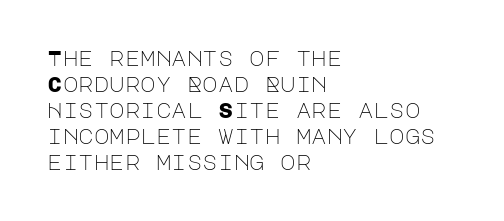
{"italic": "no", "bold": "no", "underline": "no", "align": "left", "line_spacing_ratio": 1.24, "letter_spacing": "normal", "letter_spacing_em": 0.0, "glyph_px": 21}
